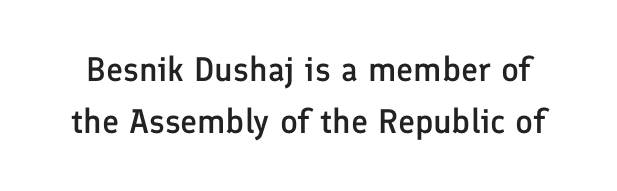
{"serif": "no", "italic": "no", "bold": "semi", "weight": "semibold", "width": "normal", "stroke_contrast": "low", "x_height": "medium", "monospaced": "no", "underline": "no", "line_spacing": "normal", "line_spacing_ratio": 1.54, "letter_spacing": "normal", "letter_spacing_em": 0.0, "glyph_px": 34}
